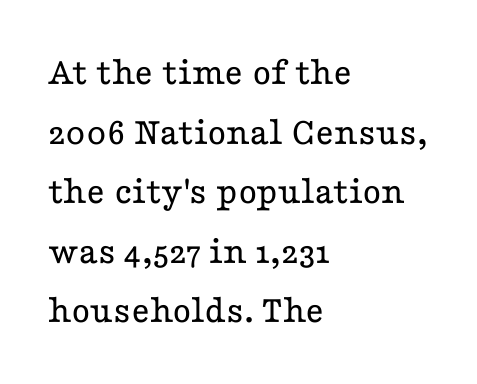
The image shows 40 px regular-weight, wide serif type, upright; set left-aligned, normal line spacing (1.49x), normal letter spacing, not underlined; low stroke contrast and a medium x-height.
